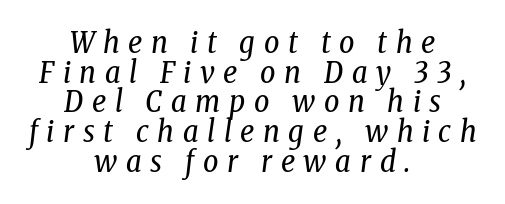
The image shows 30 px regular-weight, condensed serif type, italic (leaning right); set centered, tight line spacing (0.99x), unusually wide letter spacing (+0.29 em), not underlined; low stroke contrast and a medium x-height.
